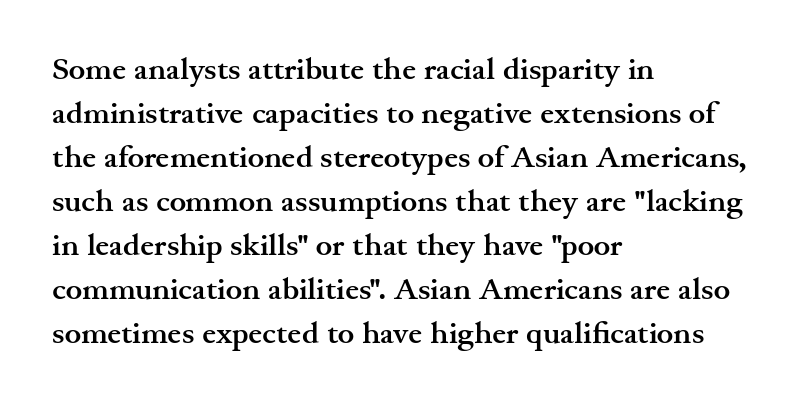
The passage shown is typeset with a serif family. Beneath every word, the page is bare. This sample has the flowing, uneven cadence of proportional lettering. The line-height multiplier appears to be the usual default.
